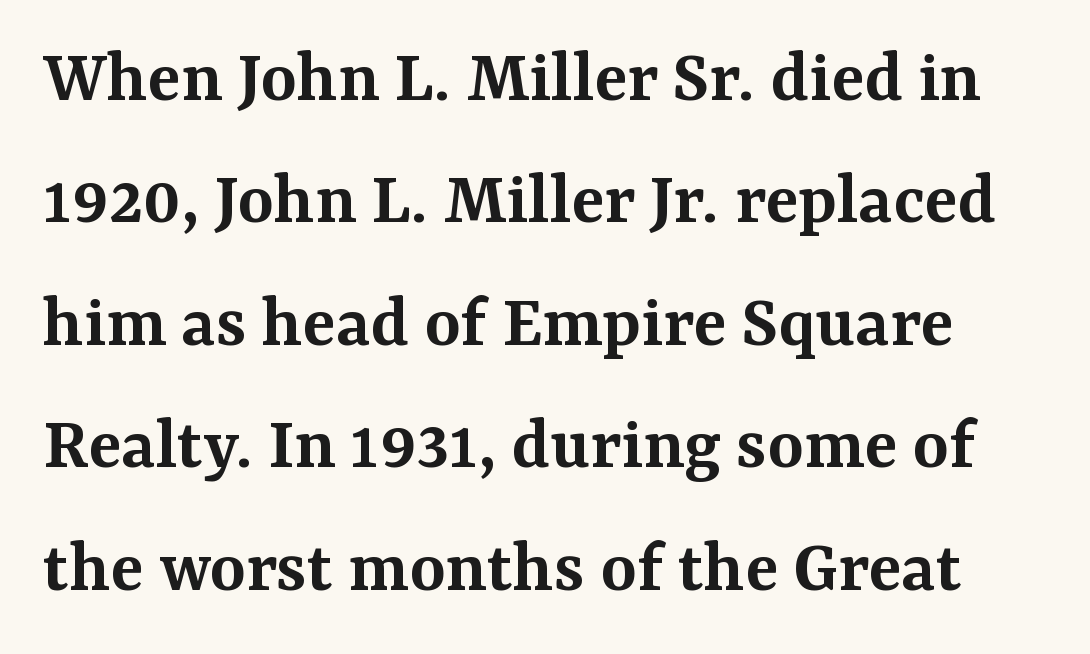
Q: Is the text bold? A: Semi-bold.
Q: Is the text italic (slanted)? A: No, it is upright.
Q: Is the typeface a serif or a sans-serif typeface? A: Serif.
Q: Is the text underlined? A: No.
Q: Is the spacing between letters normal or unusually wide? A: Normal.
Q: Is the spacing between lines tight, normal or loose? A: Normal.
Q: Width (condensed, normal, or wide)? A: Normal.
Q: Stroke contrast? A: Medium.
Q: x-height? A: Medium.
Q: Monospaced? A: No.
